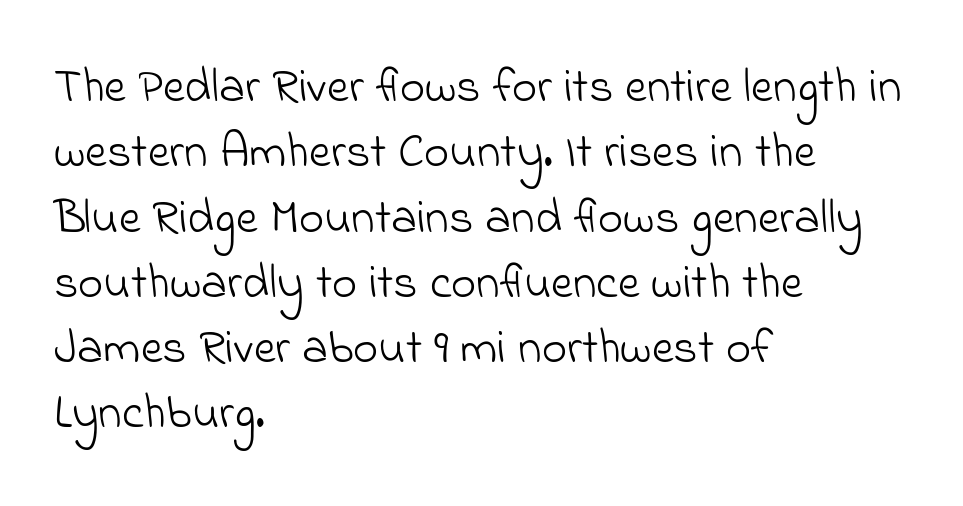
Q: Is the text bold? A: No.
Q: Is the typeface a serif or a sans-serif typeface? A: Sans-serif.
Q: Is the text underlined? A: No.
Q: How is the paragraph aligned? A: Left-aligned.
Q: Is the spacing between letters normal or unusually wide? A: Normal.
Q: Is the spacing between lines tight, normal or loose? A: Normal.
Q: Width (condensed, normal, or wide)? A: Normal.
Q: Stroke contrast? A: Low.
Q: x-height? A: Small.
Q: Monospaced? A: No.
